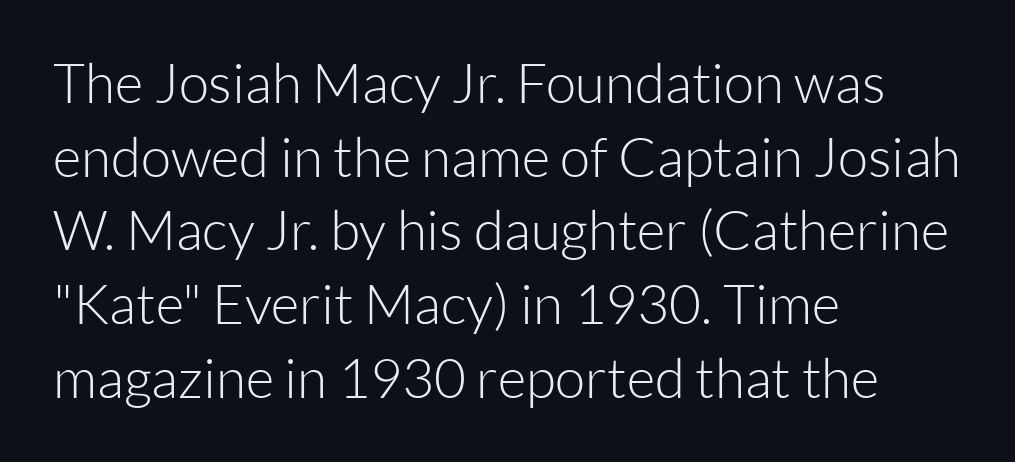
The image shows 55 px light sans-serif type, upright; set left-aligned, normal line spacing (1.34x), normal letter spacing, not underlined; low stroke contrast and a medium x-height.
